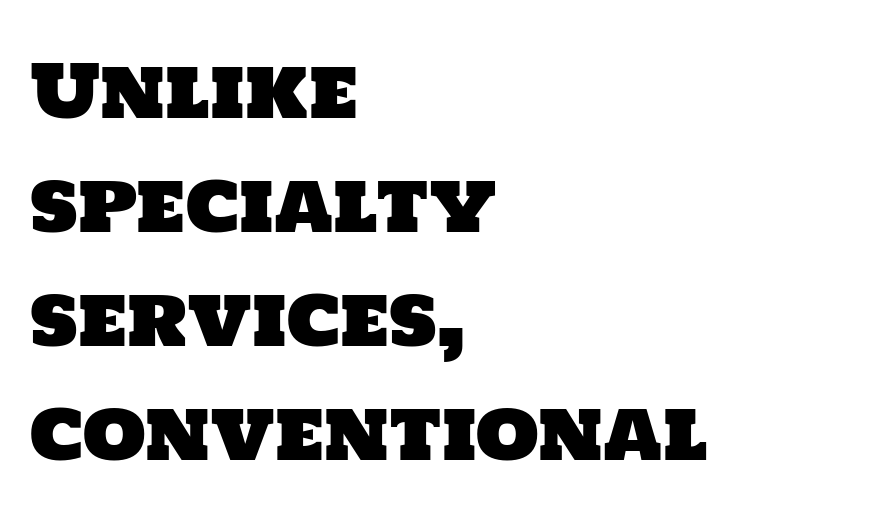
Q: Is the typeface a serif or a sans-serif typeface? A: Sans-serif.
Q: Is the text underlined? A: No.
Q: How is the paragraph aligned? A: Left-aligned.
Q: Is the spacing between letters normal or unusually wide? A: Normal.
Q: Is the spacing between lines tight, normal or loose? A: Normal.
Q: Width (condensed, normal, or wide)? A: Normal.
Q: Stroke contrast? A: Low.
Q: x-height? A: Large.
Q: Monospaced? A: No.
